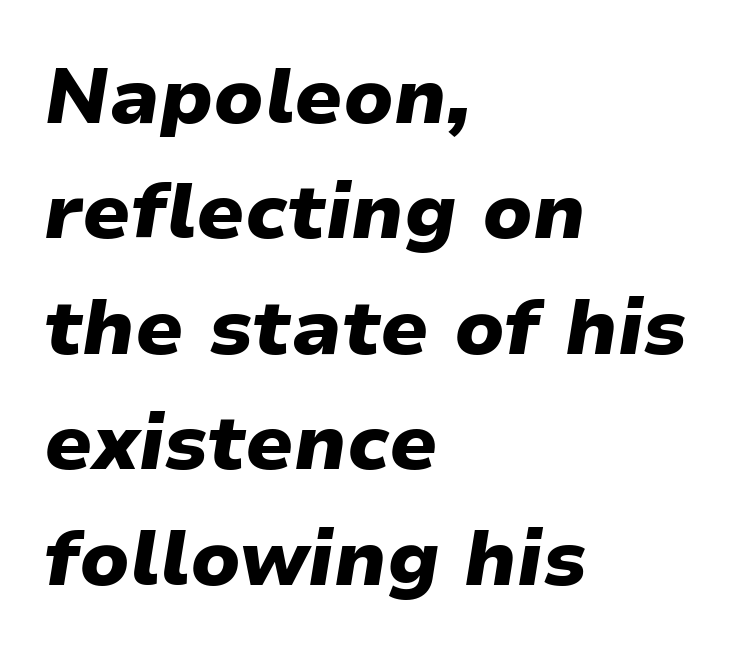
Q: Is the text bold? A: Yes.
Q: Is the text italic (slanted)? A: Yes, it leans right by about 9 degrees.
Q: Is the text underlined? A: No.
Q: How is the paragraph aligned? A: Left-aligned.
Q: Is the spacing between letters normal or unusually wide? A: Normal.
Q: Is the spacing between lines tight, normal or loose? A: Normal.
Q: Width (condensed, normal, or wide)? A: Normal.
Q: Stroke contrast? A: Low.
Q: x-height? A: Medium.
Q: Monospaced? A: No.
